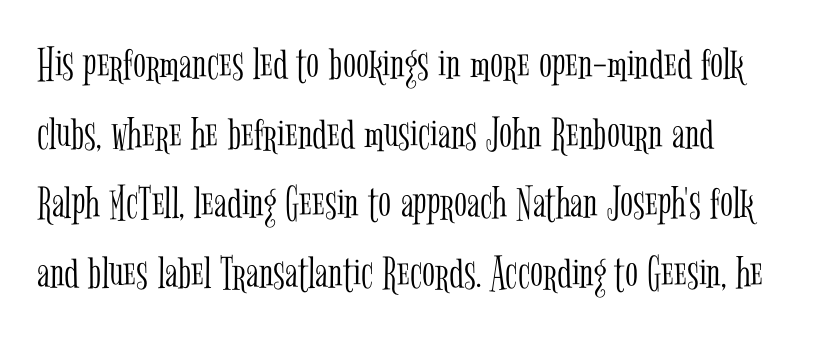
{"serif": "yes", "italic": "no", "bold": "no", "weight": "light", "width": "condensed", "stroke_contrast": "low", "x_height": "medium", "monospaced": "no", "underline": "no", "line_spacing": "normal", "line_spacing_ratio": 1.45, "letter_spacing": "normal", "letter_spacing_em": 0.0, "glyph_px": 48}
